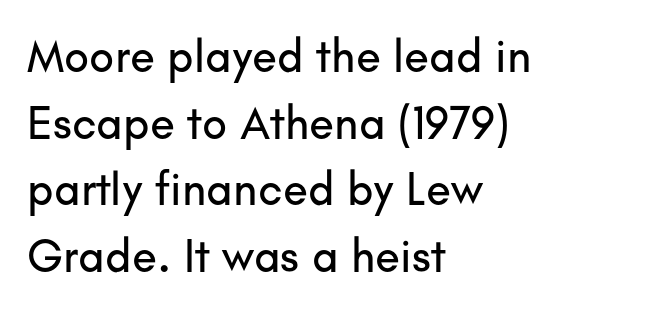
{"serif": "no", "italic": "no", "width": "normal", "stroke_contrast": "low", "x_height": "small", "monospaced": "no", "underline": "no", "align": "left", "line_spacing": "normal", "line_spacing_ratio": 1.45, "letter_spacing": "normal", "letter_spacing_em": 0.0, "glyph_px": 46}
